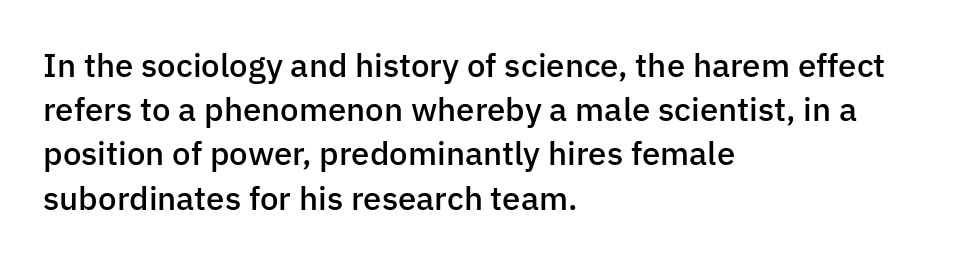
{"serif": "no", "italic": "no", "bold": "semi", "weight": "semibold", "width": "normal", "stroke_contrast": "low", "x_height": "medium", "monospaced": "no", "underline": "no", "align": "left", "line_spacing": "normal", "line_spacing_ratio": 1.34, "letter_spacing": "normal", "letter_spacing_em": 0.0, "glyph_px": 33}
